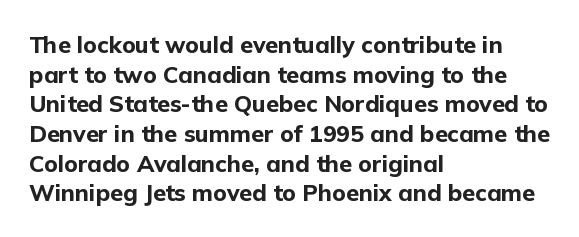
Q: Is the text bold? A: Yes.
Q: Is the text italic (slanted)? A: No, it is upright.
Q: Is the text underlined? A: No.
Q: How is the paragraph aligned? A: Left-aligned.
Q: Is the spacing between letters normal or unusually wide? A: Normal.
Q: Is the spacing between lines tight, normal or loose? A: Normal.
